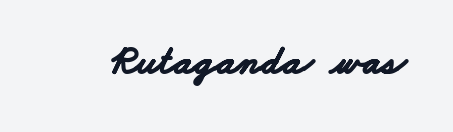
{"serif": "no", "bold": "yes", "weight": "bold", "width": "wide", "stroke_contrast": "low", "x_height": "small", "monospaced": "no", "underline": "no", "letter_spacing": "normal", "letter_spacing_em": 0.0, "glyph_px": 40}
